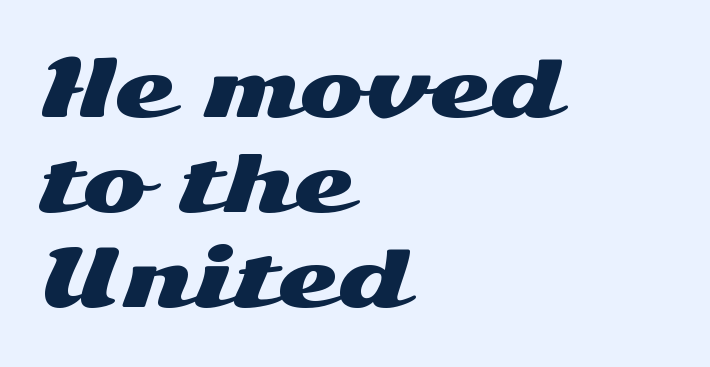
Q: Is the text italic (slanted)? A: Yes.
Q: Is the typeface a serif or a sans-serif typeface? A: Sans-serif.
Q: Is the text underlined? A: No.
Q: How is the paragraph aligned? A: Left-aligned.
Q: Is the spacing between letters normal or unusually wide? A: Normal.
Q: Width (condensed, normal, or wide)? A: Wide.
Q: Stroke contrast? A: Medium.
Q: x-height? A: Medium.
Q: Monospaced? A: No.
